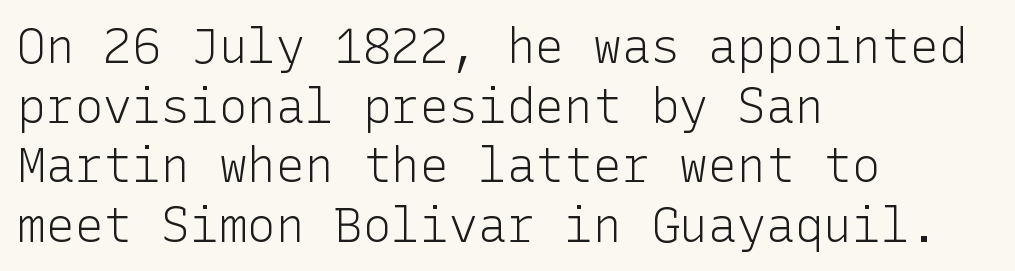
Q: Is the text bold? A: No.
Q: Is the text italic (slanted)? A: No, it is upright.
Q: Is the typeface a serif or a sans-serif typeface? A: Sans-serif.
Q: Is the text underlined? A: No.
Q: How is the paragraph aligned? A: Left-aligned.
Q: Is the spacing between letters normal or unusually wide? A: Normal.
Q: Width (condensed, normal, or wide)? A: Normal.
Q: Stroke contrast? A: Low.
Q: x-height? A: Medium.
